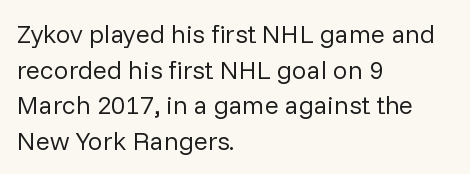
{"italic": "no", "bold": "no", "underline": "no", "align": "left", "line_spacing": "normal", "line_spacing_ratio": 1.37, "letter_spacing": "normal", "letter_spacing_em": 0.0, "glyph_px": 26}
